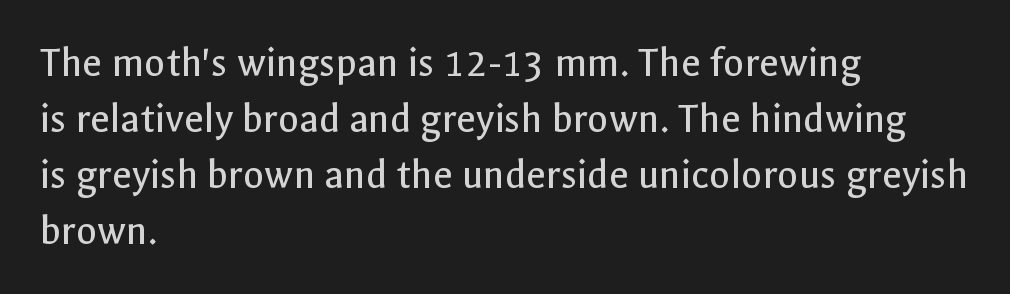
{"serif": "no", "italic": "no", "bold": "no", "weight": "regular", "width": "normal", "x_height": "medium", "monospaced": "no", "underline": "no", "align": "left", "line_spacing": "normal", "line_spacing_ratio": 1.3, "letter_spacing": "normal", "letter_spacing_em": 0.0, "glyph_px": 43}
